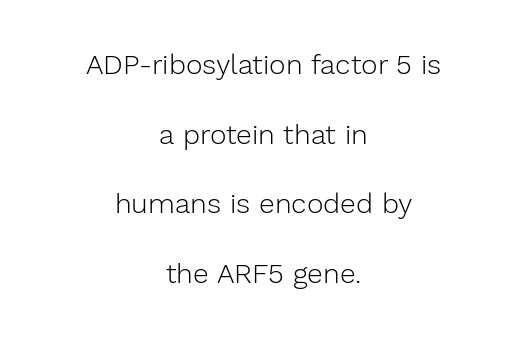
The image shows 28 px light sans-serif type, upright; set centered, loose line spacing (2.49x), normal letter spacing, not underlined; low stroke contrast and a medium x-height.
